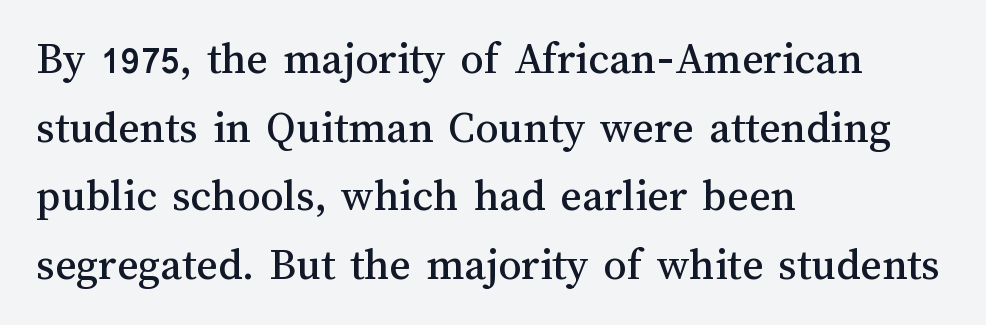
{"italic": "no", "width": "normal", "stroke_contrast": "medium", "x_height": "medium", "monospaced": "no", "underline": "no", "align": "left", "line_spacing": "normal", "line_spacing_ratio": 1.49, "letter_spacing": "normal", "letter_spacing_em": 0.0, "glyph_px": 46}
